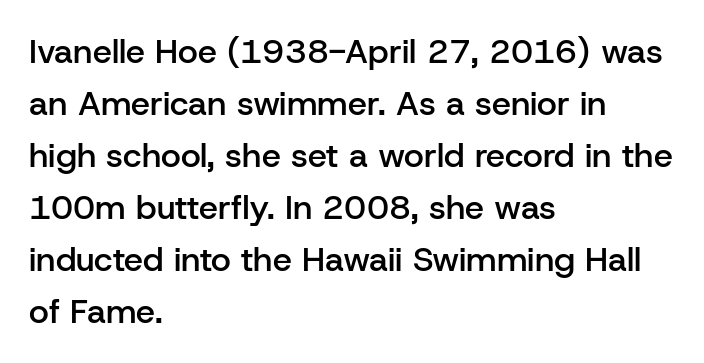
The image shows 34 px semibold sans-serif type, upright; set left-aligned, normal line spacing (1.53x), normal letter spacing, not underlined; low stroke contrast and a medium x-height.
